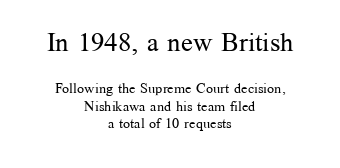
Look at the tracking — it's just the regular setting, nothing added. These two chunks differ in scale, with the top chunk taking the larger measure. The letters stand straight up with perfectly vertical stems. Is there much room between lines? A standard amount, neither cramped nor airy.
